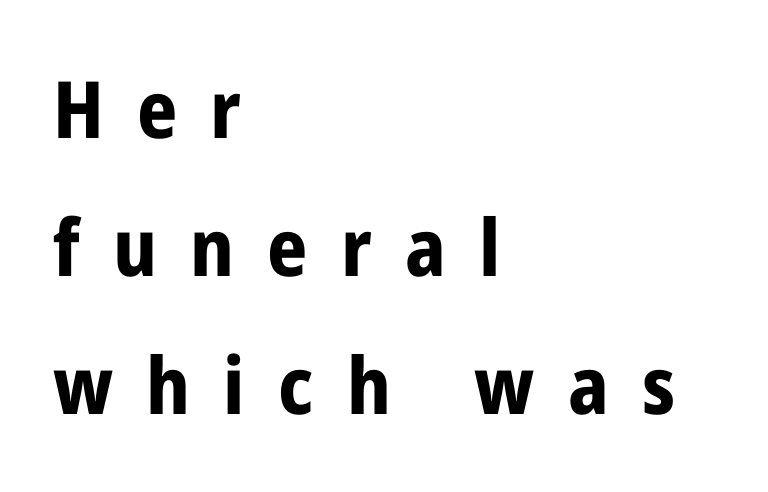
{"serif": "no", "italic": "no", "bold": "yes", "weight": "bold", "width": "condensed", "stroke_contrast": "low", "x_height": "medium", "monospaced": "no", "underline": "no", "align": "left", "line_spacing_ratio": 1.75, "letter_spacing": "wide", "letter_spacing_em": 0.42, "glyph_px": 79}
